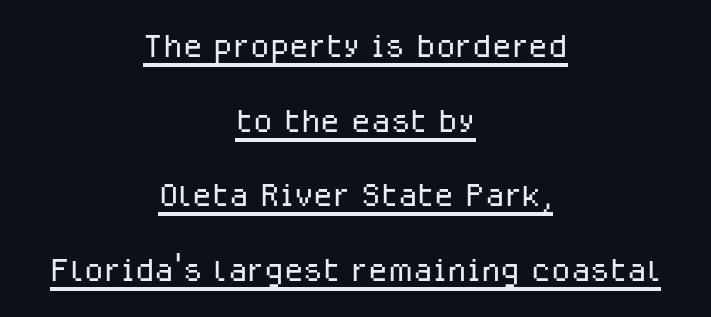
{"serif": "no", "italic": "no", "bold": "no", "weight": "light", "width": "normal", "stroke_contrast": "low", "x_height": "medium", "monospaced": "no", "underline": "yes", "align": "center", "line_spacing": "normal", "line_spacing_ratio": 1.66, "letter_spacing": "normal", "letter_spacing_em": 0.0, "glyph_px": 45}
